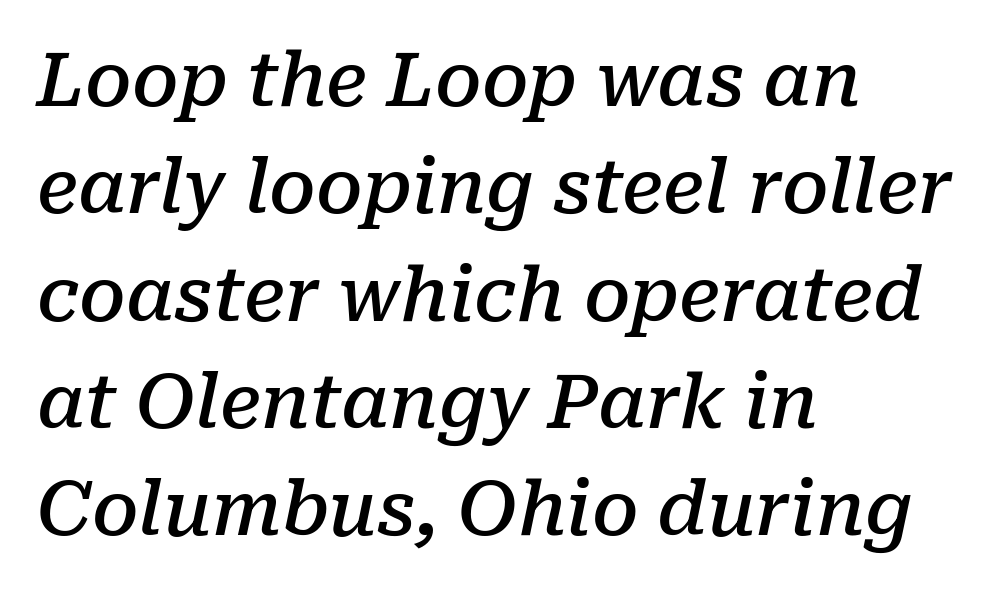
The typesetter chose a ragged-right arrangement here. Stroke thickness is moderately raised; the sample reads as semibold. Vertical spacing — default. Do the characters align in a grid? No, the font is proportional. The zone under the glyphs is completely vacant. What kind of face is this? One with serifs.
